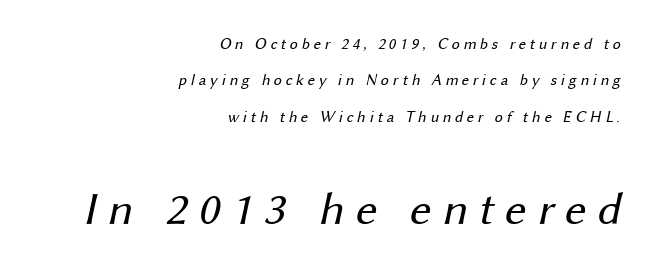
{"serif": "no", "bold": "no", "weight": "regular", "width": "normal", "stroke_contrast": "medium", "x_height": "medium", "monospaced": "no", "underline": "no", "align": "right", "line_spacing": "loose", "line_spacing_ratio": 2.28, "letter_spacing": "wide", "letter_spacing_em": 0.23, "larger_block": "second", "size_ratio": 2.94, "glyph_px": 47}
